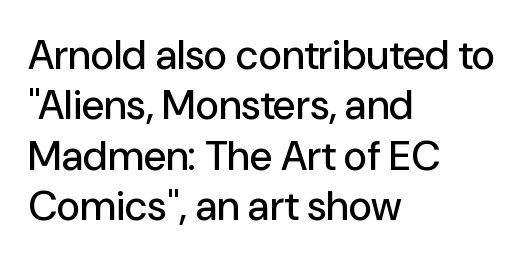
{"serif": "no", "italic": "no", "width": "normal", "stroke_contrast": "low", "x_height": "medium", "monospaced": "no", "underline": "no", "align": "left", "line_spacing_ratio": 1.23, "letter_spacing": "normal", "letter_spacing_em": 0.0, "glyph_px": 41}
